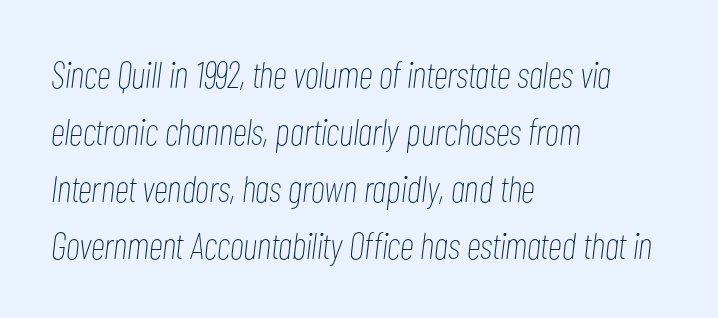
The image shows 37 px thin, condensed type, italic (leaning right); set left-aligned, normal line spacing (1.54x), normal letter spacing, not underlined; low stroke contrast and a medium x-height.
